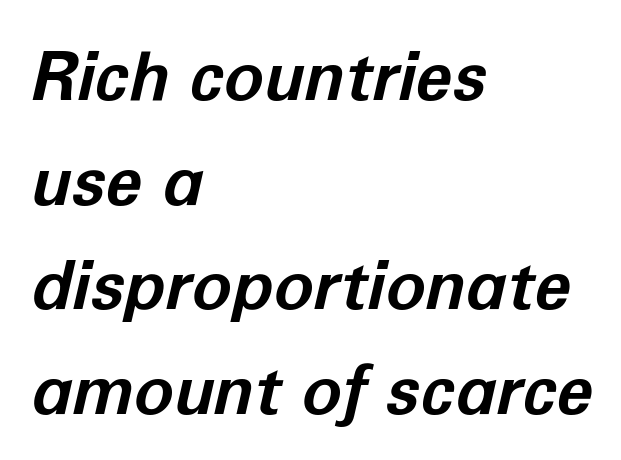
Each line starts at the same left margin while the right side varies. Weight: bold. Honestly, the letter spacing is just normal — you wouldn't notice it. This sample has the flowing, uneven cadence of proportional lettering.
